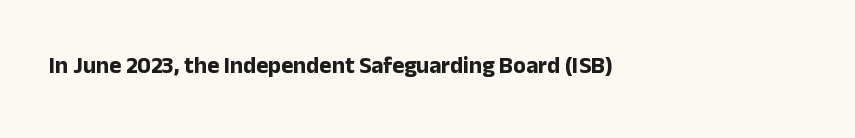
Only glyphs here, with clear space below each row. Posture: straight, roman, zero tilt. The line texture is even and compact thanks to regular tracking. Strokes here are thick enough to call this a true bold. These lines stack with their left ends in a neat column.
